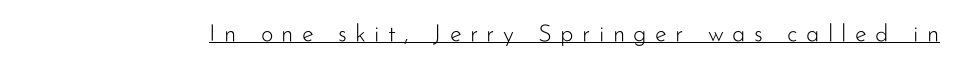
The image shows 24 px text type, upright; set unusually wide letter spacing (+0.35 em), underlined.
